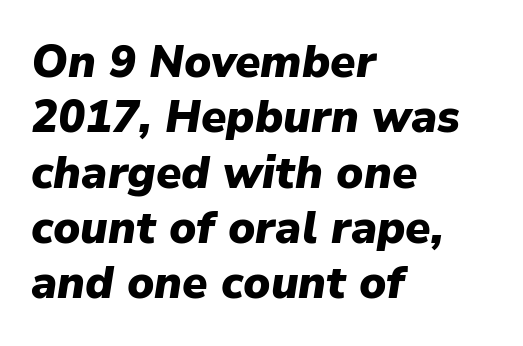
Decoration check: the copy has no underline. Which margin do the lines hug? The left one — the right edge is uneven. This sample has the flowing, uneven cadence of proportional lettering. Words appear dense and cohesive because spacing is normal. Pretty heavy lettering here — definitely bold. Is the type slanted? Yes — the strokes lean at a clear angle.
